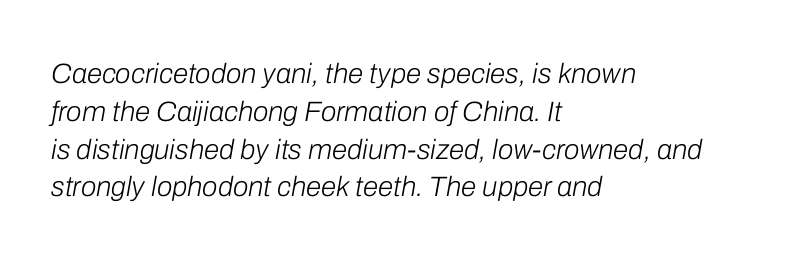
Q: Is the text bold? A: No.
Q: Is the text italic (slanted)? A: Yes, it leans right by about 10 degrees.
Q: Is the text underlined? A: No.
Q: How is the paragraph aligned? A: Left-aligned.
Q: Is the spacing between letters normal or unusually wide? A: Normal.
Q: Is the spacing between lines tight, normal or loose? A: Normal.
Q: Width (condensed, normal, or wide)? A: Normal.
Q: Stroke contrast? A: Low.
Q: x-height? A: Medium.
Q: Monospaced? A: No.
